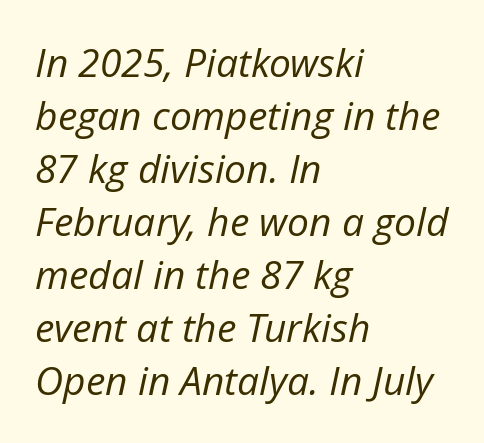
Beneath every word, the page is bare. The paragraph has a hard left edge and a soft right edge. The passage shown is typed in a proportional face where columns would drift. This sample uses an oblique cut, with every glyph tilted off the vertical. The vertical gap from one line to the next is medium. Nothing heavy about these letters — not bold at all.
